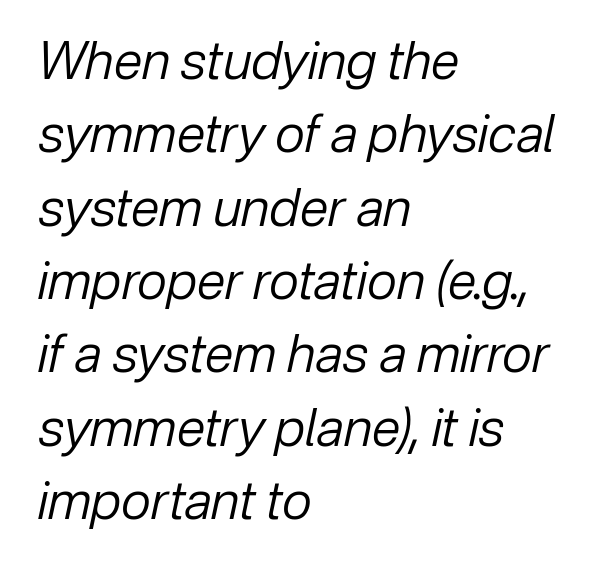
{"italic": "yes", "lean": "right", "slant_degrees": 12, "bold": "no", "weight": "regular", "width": "normal", "stroke_contrast": "low", "x_height": "medium", "monospaced": "no", "underline": "no", "align": "left", "line_spacing": "normal", "line_spacing_ratio": 1.41, "letter_spacing": "normal", "letter_spacing_em": 0.0, "glyph_px": 52}
